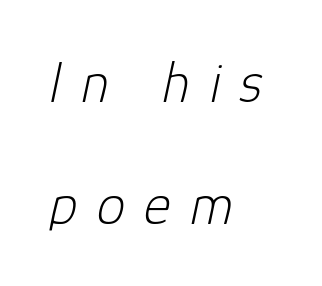
The face used here is proportionally spaced, like ordinary book or web type. The gap between lines stays unmarked. All the whitespace from short lines collects on the right. Does extra space separate the letters? Yes, quite a lot of it. Letters have the restrained weight of plain body copy at most. This sample uses an oblique cut, with every glyph tilted off the vertical.
